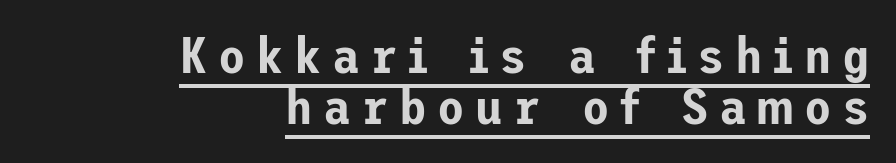
The image shows 50 px sans-serif type, upright; set right-aligned, tight line spacing (1.03x), unusually wide letter spacing (+0.21 em), underlined; low stroke contrast and a medium x-height.
